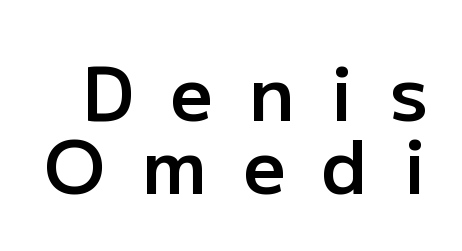
Q: Is the text bold? A: Semi-bold.
Q: Is the text italic (slanted)? A: No, it is upright.
Q: Is the typeface a serif or a sans-serif typeface? A: Sans-serif.
Q: Is the text underlined? A: No.
Q: Is the spacing between letters normal or unusually wide? A: Unusually wide.
Q: Is the spacing between lines tight, normal or loose? A: Tight.
Q: Width (condensed, normal, or wide)? A: Normal.
Q: Stroke contrast? A: Low.
Q: x-height? A: Medium.
Q: Monospaced? A: No.
